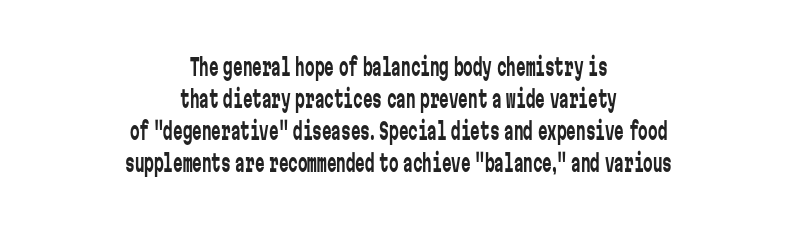
Glyph-to-glyph distance matches everyday printed text. A typesetter would mark this as roman, not italic. Anything drawn beneath the words? Only blank space. Which margin do the lines hug? Neither — every line sits in the middle. On a weight scale, this lands at 450 or below. Summary of vertical rhythm: regular, with standard interline spacing.
